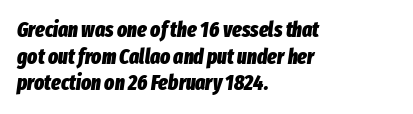
Q: Is the text bold? A: Yes.
Q: Is the text italic (slanted)? A: Yes, it leans right by about 8 degrees.
Q: Is the text underlined? A: No.
Q: How is the paragraph aligned? A: Left-aligned.
Q: Is the spacing between letters normal or unusually wide? A: Normal.
Q: Is the spacing between lines tight, normal or loose? A: Normal.
